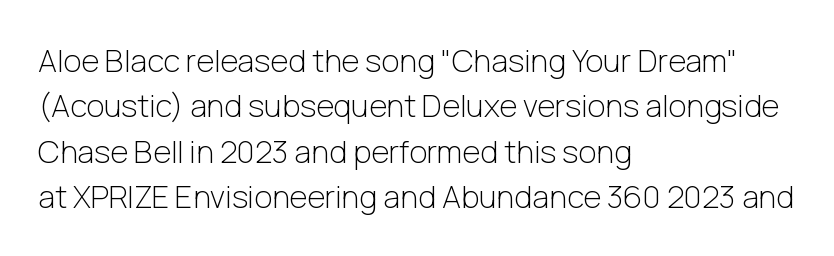
Vertical strokes here are truly vertical. Honestly, the row spacing looks completely unremarkable. What kind of face is this? One without serifs — a sans. The rendering uses natural spacing where letterforms have individual widths. A light-to-regular cut is what we see here.
